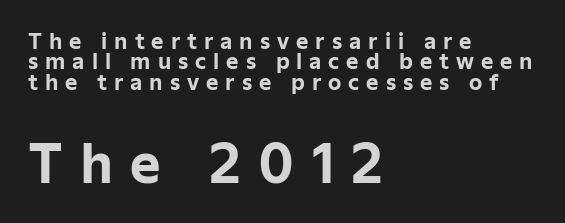
Q: Is the text bold? A: Yes.
Q: Is the text italic (slanted)? A: No, it is upright.
Q: Is the typeface a serif or a sans-serif typeface? A: Sans-serif.
Q: Is the text underlined? A: No.
Q: How is the paragraph aligned? A: Left-aligned.
Q: Is the spacing between letters normal or unusually wide? A: Unusually wide.
Q: Is the spacing between lines tight, normal or loose? A: Tight.
Q: Which block of text is set in a larger size, the first (top) or the second (bottom)? A: The second (bottom) one.
Q: Width (condensed, normal, or wide)? A: Normal.
Q: Stroke contrast? A: Low.
Q: x-height? A: Medium.
Q: Monospaced? A: No.
